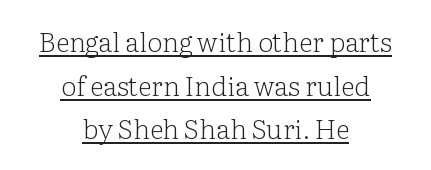
Q: Is the text bold? A: No.
Q: Is the text italic (slanted)? A: No, it is upright.
Q: Is the text underlined? A: Yes.
Q: How is the paragraph aligned? A: Centered.
Q: Is the spacing between letters normal or unusually wide? A: Normal.
Q: Is the spacing between lines tight, normal or loose? A: Normal.
